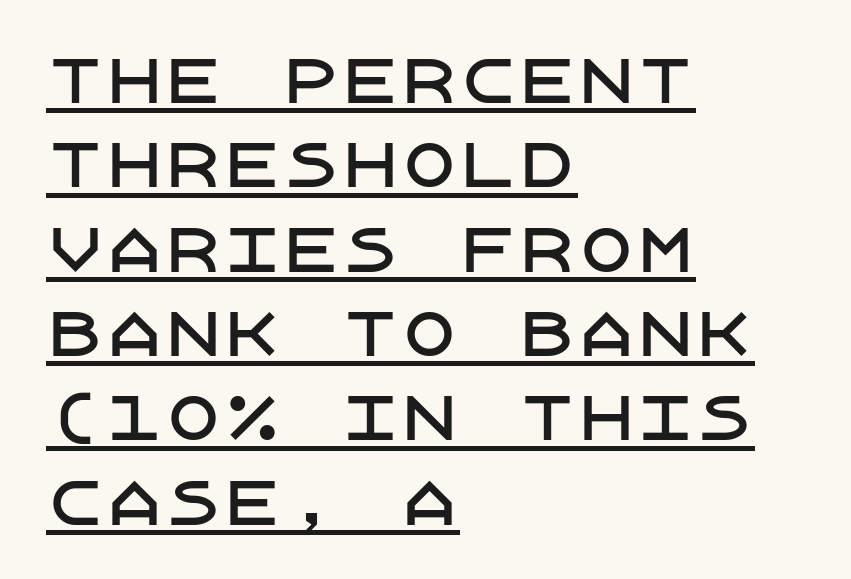
Check where the strokes stop: nothing finishes them off — pure sans. Horizontal alignment here is leftward, the default for most running prose. Does extra space separate the letters? No, they use regular spacing. A continuous stroke trails under the words, as in a hyperlink. Normally led — the rows are evenly, conventionally spaced.
